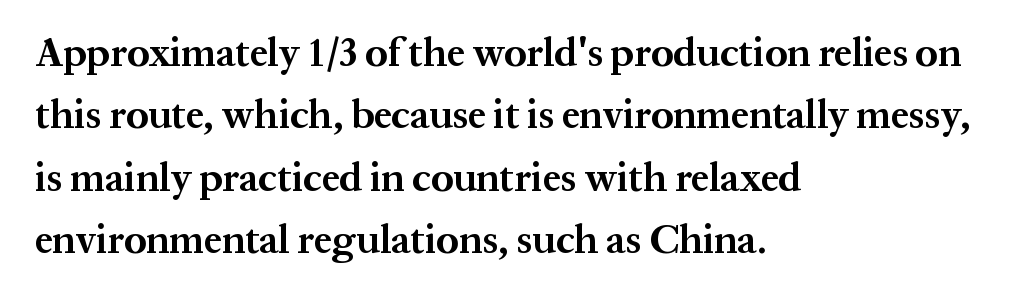
Caption: standard tracking, unaltered. Is there much room between lines? A standard amount, neither cramped nor airy. The string is rendered with underlining switched off. Horizontal alignment here is leftward, the default for most running prose.
